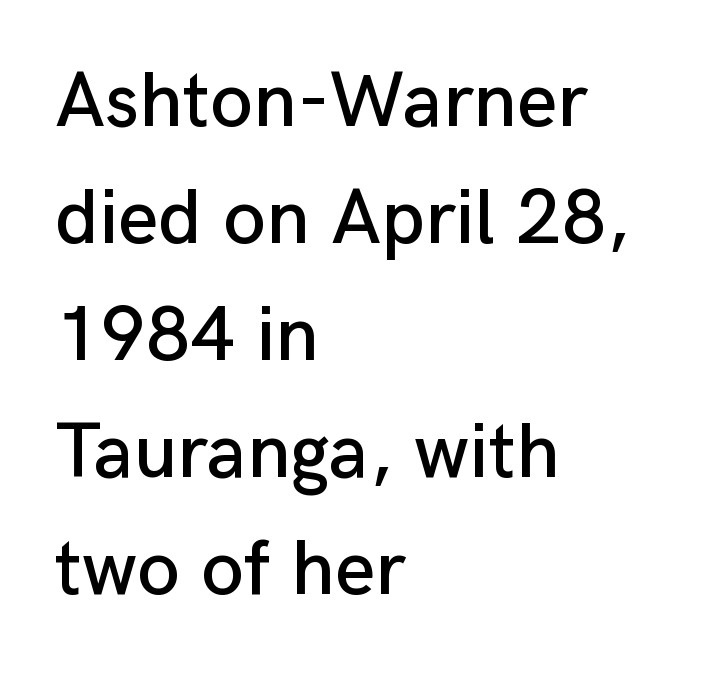
The image shows 78 px sans-serif type, upright; set left-aligned, normal line spacing (1.5x), normal letter spacing, not underlined; low stroke contrast and a medium x-height.
